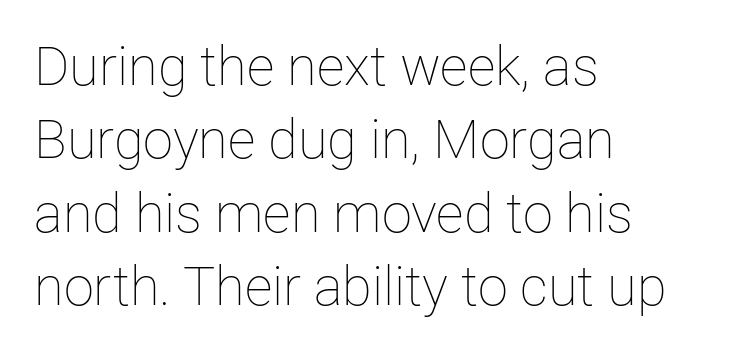
The image shows 54 px thin type, upright; set left-aligned, normal line spacing (1.36x), normal letter spacing, not underlined; low stroke contrast and a medium x-height.
